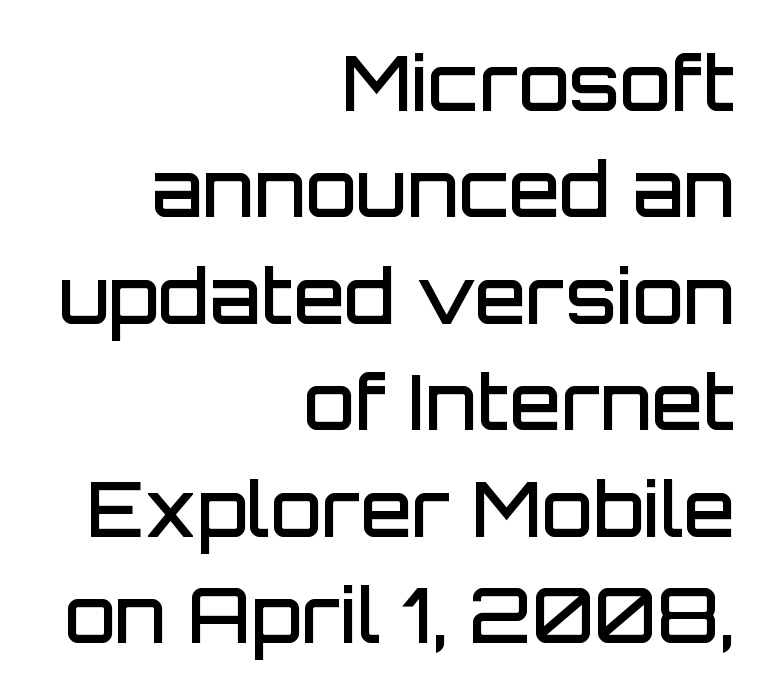
{"serif": "no", "italic": "no", "bold": "semi", "weight": "semibold", "width": "normal", "stroke_contrast": "low", "x_height": "large", "monospaced": "no", "underline": "no", "align": "right", "line_spacing": "normal", "line_spacing_ratio": 1.42, "letter_spacing": "normal", "letter_spacing_em": 0.0, "glyph_px": 75}
